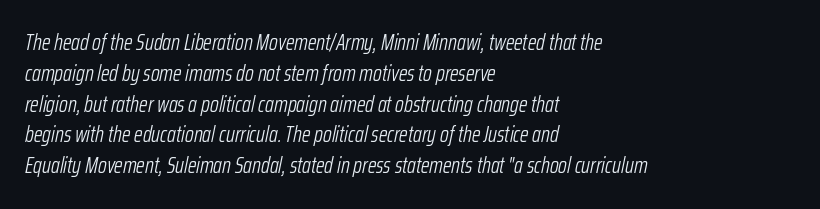
Visually the block forms a straight wall on the left and a jagged coastline on the right. This sample keeps an unexceptional amount of space between lines. Notice how the stems are inclined rather than vertical — that's the hallmark of italics. Underline: absent. No letter is thick-stroked: the sample isn't bold. Here the glyphs are tracked normally, forming tight word shapes.
